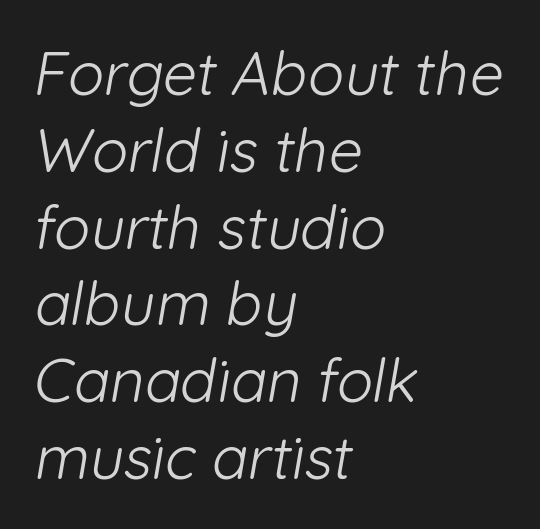
{"serif": "no", "bold": "no", "weight": "light", "width": "normal", "stroke_contrast": "low", "x_height": "medium", "monospaced": "no", "underline": "no", "align": "left", "line_spacing": "normal", "line_spacing_ratio": 1.28, "letter_spacing": "normal", "letter_spacing_em": 0.0, "glyph_px": 60}
